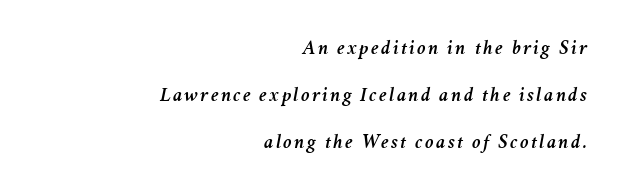
Q: Is the text italic (slanted)? A: Yes, it leans right by about 11 degrees.
Q: Is the text underlined? A: No.
Q: How is the paragraph aligned? A: Right-aligned.
Q: Is the spacing between lines tight, normal or loose? A: Loose.
